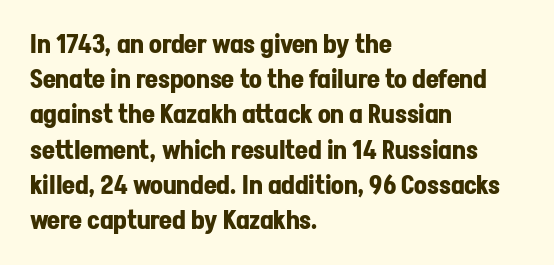
{"italic": "no", "bold": "yes", "underline": "no", "align": "left", "line_spacing": "normal", "line_spacing_ratio": 1.41, "letter_spacing": "normal", "letter_spacing_em": 0.0, "glyph_px": 25}
